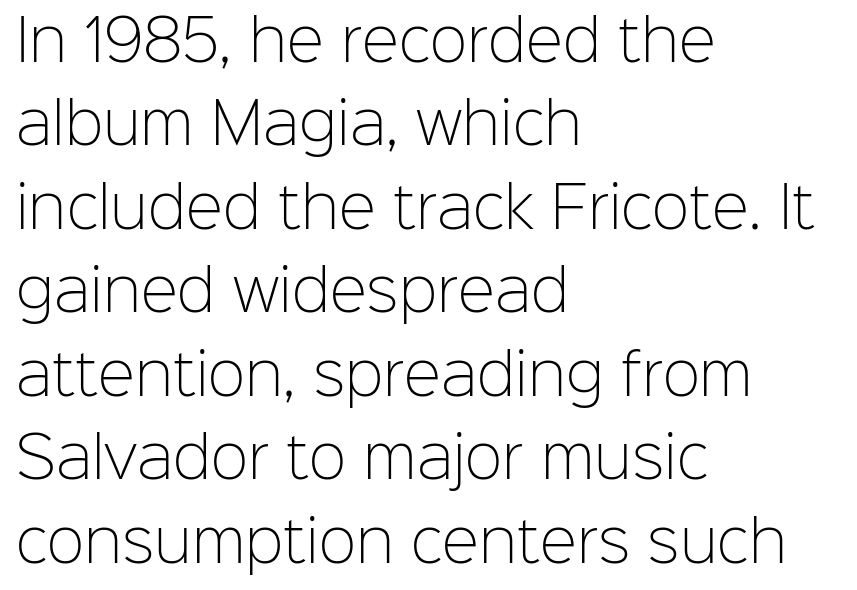
Q: Is the text bold? A: No.
Q: Is the text italic (slanted)? A: No, it is upright.
Q: Is the typeface a serif or a sans-serif typeface? A: Sans-serif.
Q: Is the text underlined? A: No.
Q: How is the paragraph aligned? A: Left-aligned.
Q: Is the spacing between letters normal or unusually wide? A: Normal.
Q: Is the spacing between lines tight, normal or loose? A: Normal.
Q: Width (condensed, normal, or wide)? A: Normal.
Q: Stroke contrast? A: Low.
Q: x-height? A: Medium.
Q: Monospaced? A: No.
